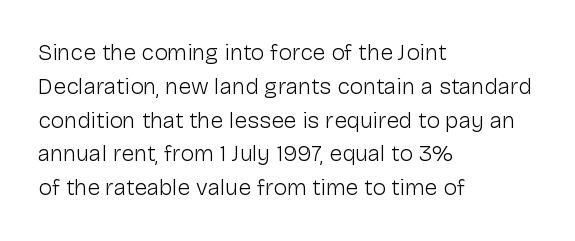
Just letters on the line, the space beneath them empty. Evenly set lines give the paragraph a standard silhouette. Heft: none added — not bold. Notice how the passage keeps a crisp vertical edge on the left only. No extra tracking has been applied to these lines. A roman cut, with each character standing at attention.
